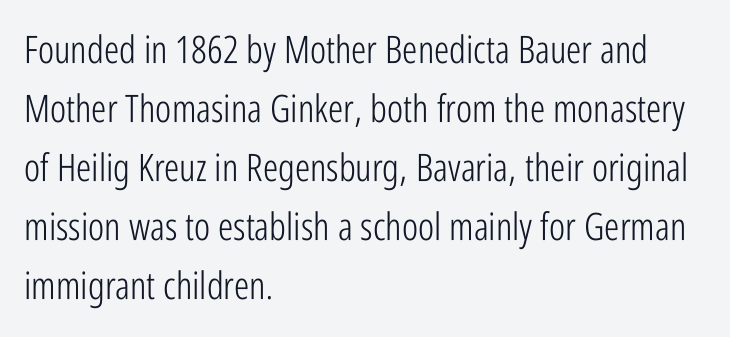
Students, note that the glyphs here touch the page at normal intervals. A typesetter would call this proportional, since set widths differ per character. When letters stand straight like this, we call the style roman or upright. Unmarked baselines from the first word to the last.
